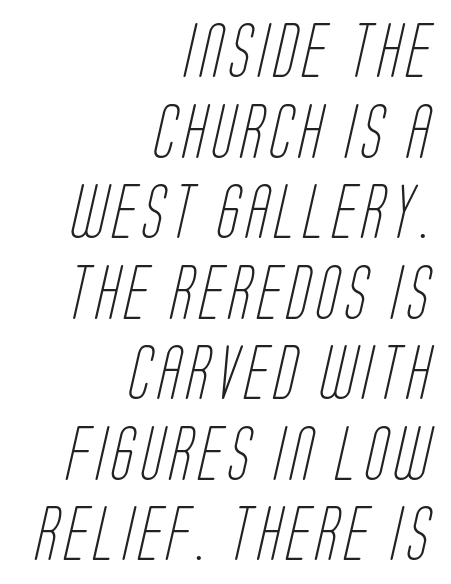
The image shows 53 px light, condensed sans-serif type; set right-aligned, normal line spacing (1.52x), not underlined; low stroke contrast and a large x-height.
